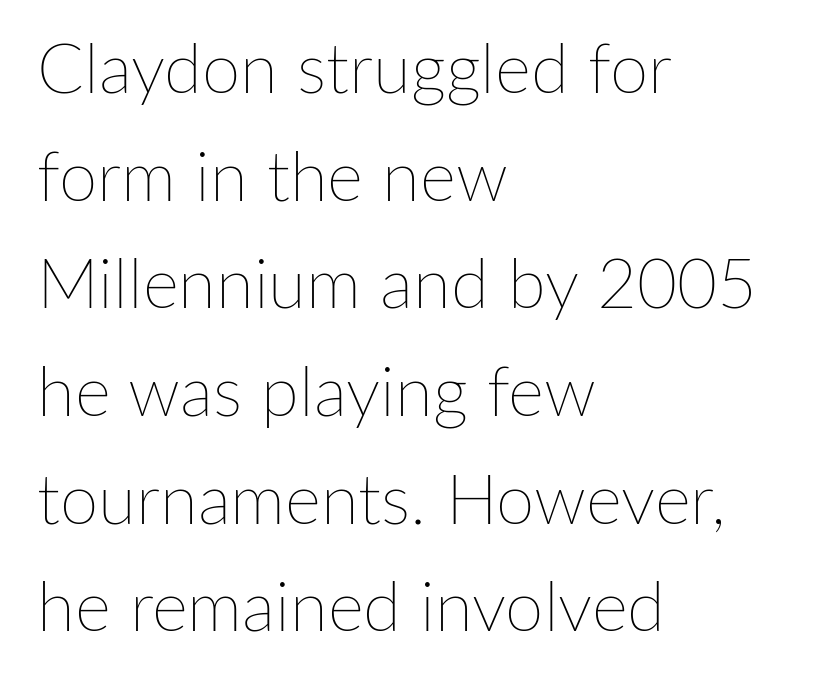
The image shows 69 px thin type, upright; set left-aligned, normal line spacing (1.56x), normal letter spacing, not underlined; low stroke contrast and a medium x-height.
